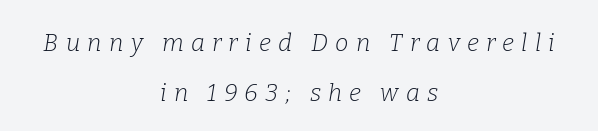
Glyph-to-glyph distance is far greater than everyday printed text. The whitespace from short lines is split evenly between both sides. The face looks like a standard text weight, possibly lighter. Observe the lean: these are italic letterforms. Clear beneath every line of the passage.
